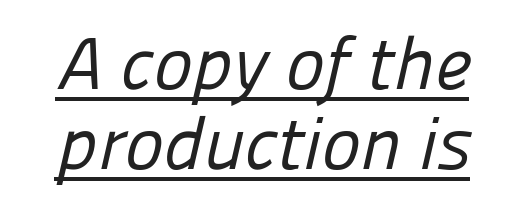
Q: Is the text bold? A: No.
Q: Is the typeface a serif or a sans-serif typeface? A: Sans-serif.
Q: Is the text underlined? A: Yes.
Q: Is the spacing between letters normal or unusually wide? A: Normal.
Q: Is the spacing between lines tight, normal or loose? A: Tight.
Q: Width (condensed, normal, or wide)? A: Normal.
Q: Stroke contrast? A: Low.
Q: x-height? A: Medium.
Q: Monospaced? A: No.
